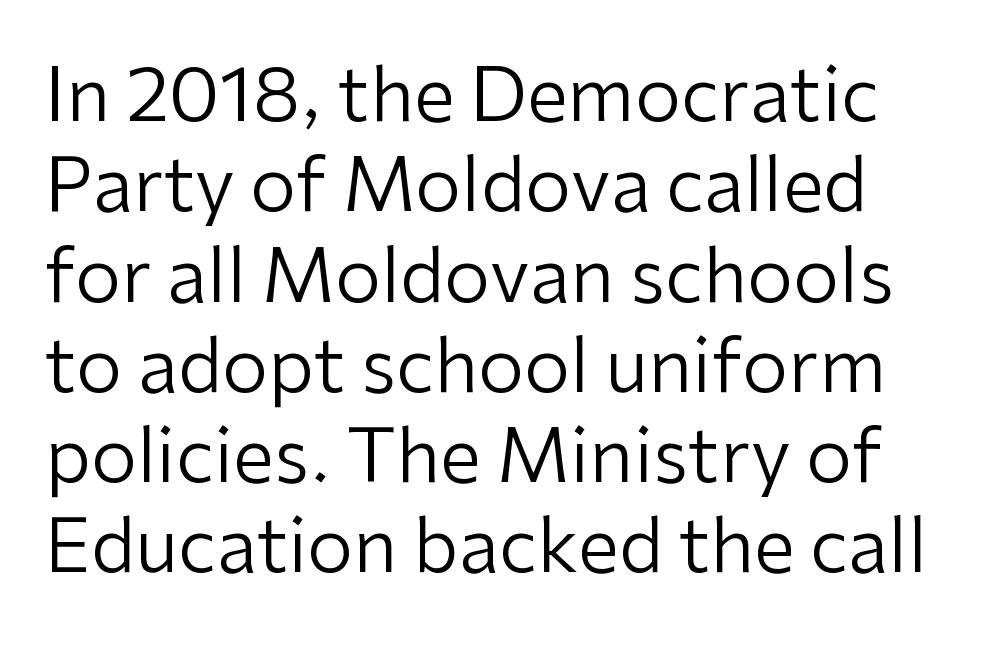
{"serif": "no", "italic": "no", "bold": "no", "weight": "regular", "width": "normal", "stroke_contrast": "low", "x_height": "medium", "monospaced": "no", "underline": "no", "line_spacing_ratio": 1.22, "letter_spacing": "normal", "letter_spacing_em": 0.0, "glyph_px": 74}
